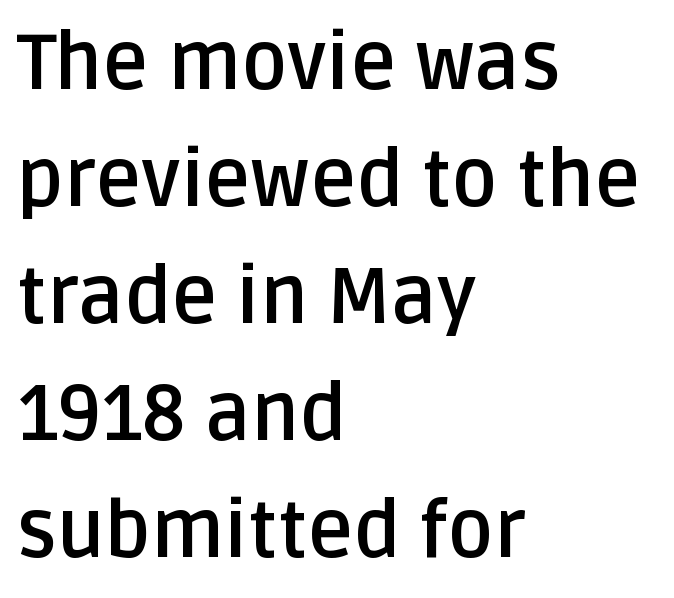
The paragraph has a hard left edge and a soft right edge. Clear beneath every line of the passage. This is heavy type, rendered in bold. Varying glyph widths throughout — classic text-font behaviour. A typesetter would call this leading conventional body-copy spacing.
